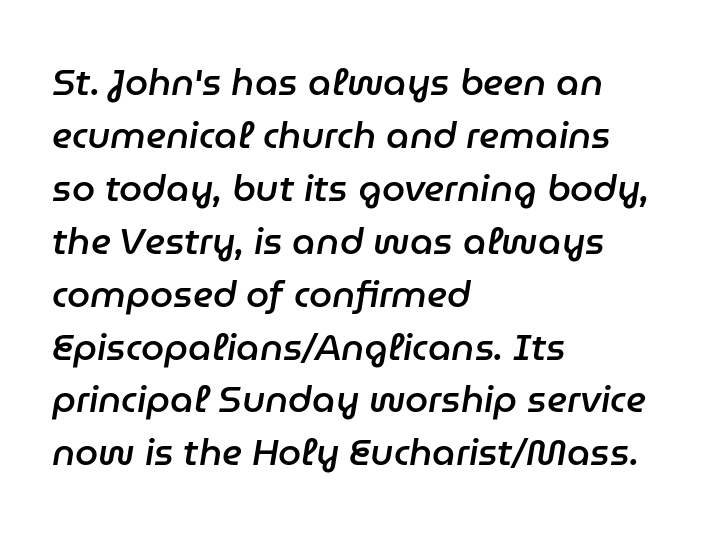
Q: Is the text bold? A: Semi-bold.
Q: Is the text italic (slanted)? A: Yes, it leans right by about 9 degrees.
Q: Is the text underlined? A: No.
Q: How is the paragraph aligned? A: Left-aligned.
Q: Is the spacing between letters normal or unusually wide? A: Normal.
Q: Is the spacing between lines tight, normal or loose? A: Normal.
Q: Width (condensed, normal, or wide)? A: Normal.
Q: Stroke contrast? A: Low.
Q: x-height? A: Medium.
Q: Monospaced? A: No.
